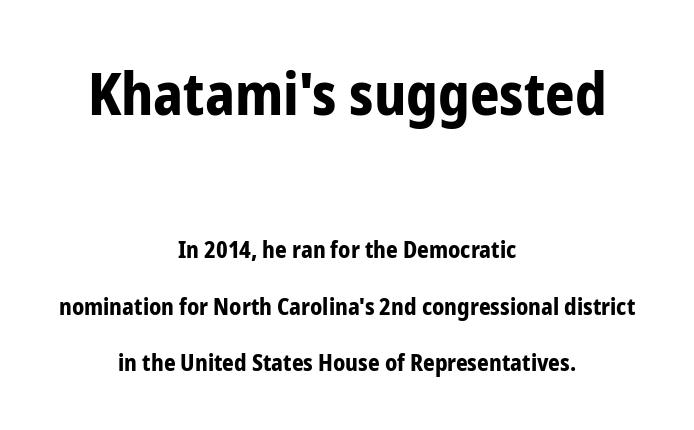
The image shows 58 px bold, condensed sans-serif type, upright; set centered, loose line spacing (2.46x), normal letter spacing, not underlined; the first (top) block is 2.52x larger; low stroke contrast and a medium x-height.
